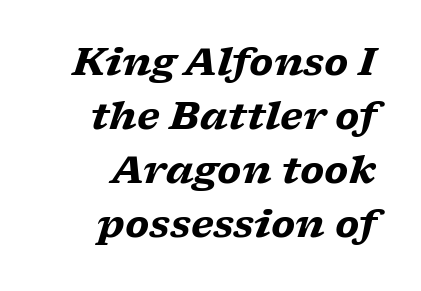
The image shows 38 px heavy, wide serif type, italic (leaning right); set right-aligned, normal line spacing (1.42x), normal letter spacing, not underlined; low stroke contrast and a medium x-height.
